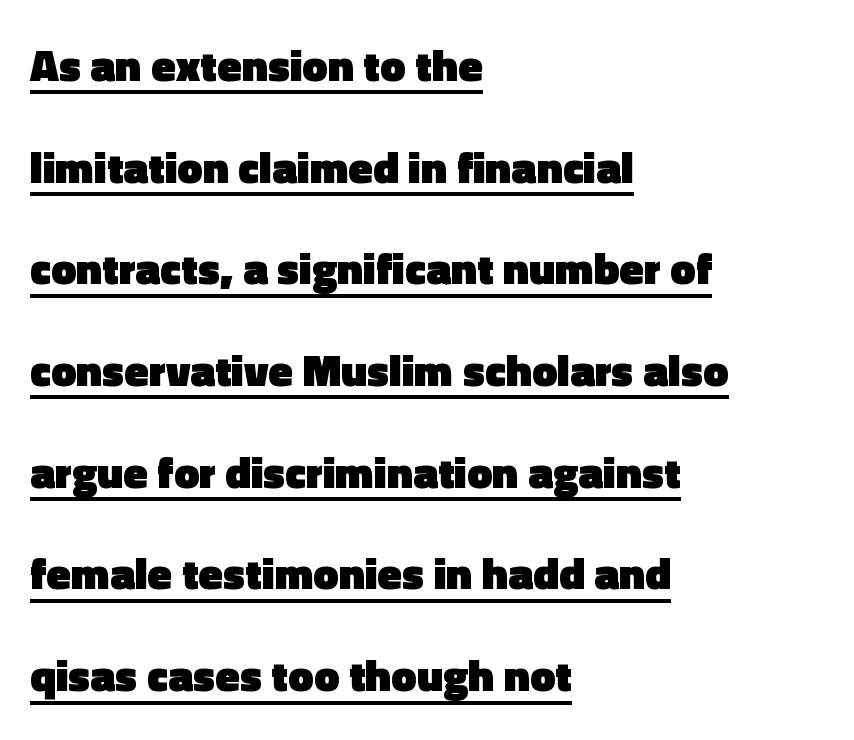
{"serif": "no", "italic": "no", "bold": "yes", "weight": "heavy", "width": "normal", "x_height": "medium", "monospaced": "no", "underline": "yes", "align": "left", "line_spacing": "loose", "line_spacing_ratio": 2.26, "letter_spacing": "normal", "letter_spacing_em": 0.0, "glyph_px": 45}
